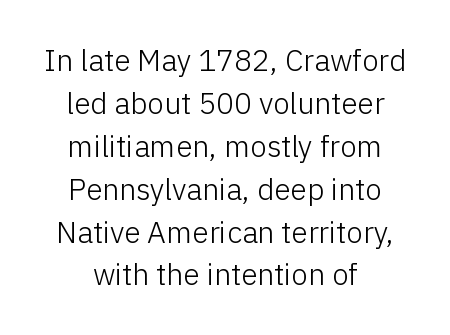
{"serif": "no", "italic": "no", "bold": "no", "weight": "light", "width": "normal", "stroke_contrast": "low", "x_height": "medium", "monospaced": "no", "underline": "no", "align": "center", "line_spacing": "normal", "line_spacing_ratio": 1.43, "letter_spacing": "normal", "letter_spacing_em": 0.0, "glyph_px": 30}
